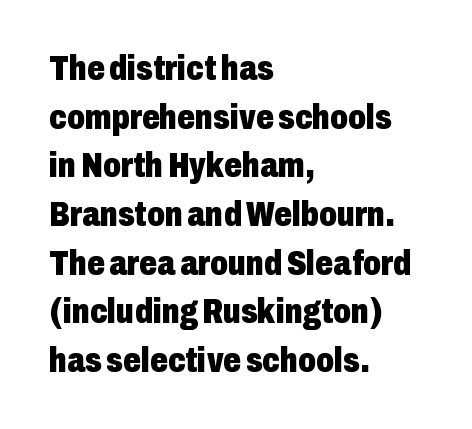
The image shows 35 px heavy, condensed sans-serif type, upright; set left-aligned, normal line spacing (1.39x), normal letter spacing, not underlined; low stroke contrast and a medium x-height.
